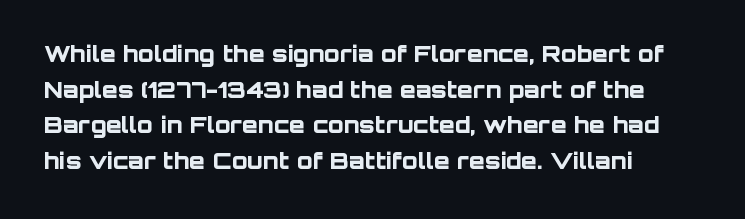
The image shows 23 px bold type, upright; set left-aligned, normal line spacing (1.55x), normal letter spacing, not underlined.
